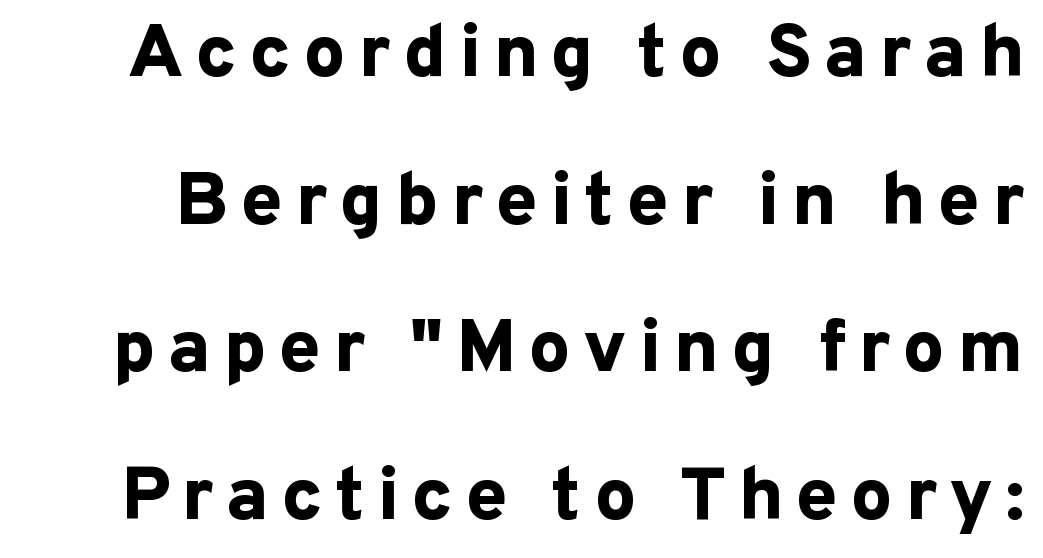
{"serif": "no", "italic": "no", "bold": "yes", "weight": "bold", "width": "normal", "stroke_contrast": "low", "x_height": "medium", "monospaced": "no", "underline": "no", "line_spacing": "loose", "line_spacing_ratio": 1.97, "glyph_px": 75}
